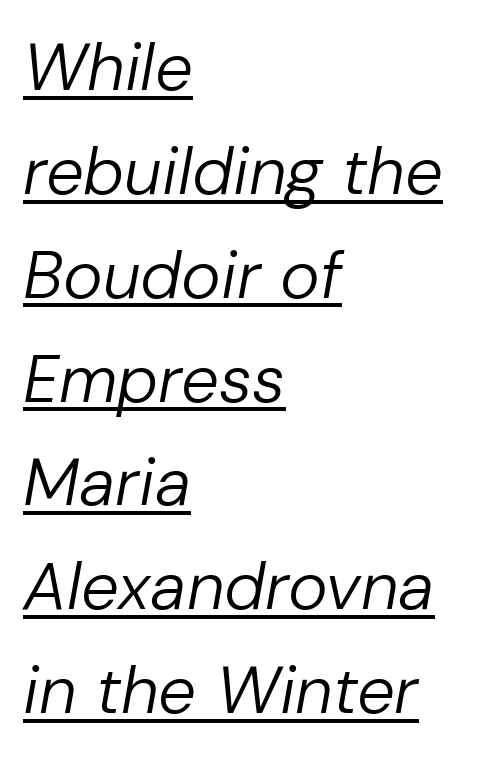
Leading: standard. Slant detected: the letters are inclined. Think of a printed novel: that variable character pitch is what you see here. Casual observation: everything's shoved over to the left. Every word sits above its own underline.
